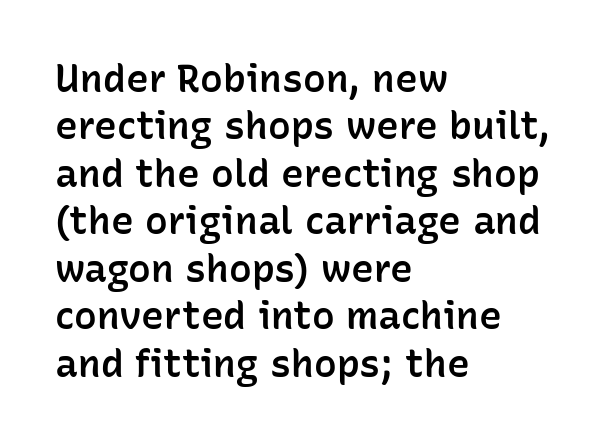
The image shows 38 px semibold sans-serif type, upright; set left-aligned, normal line spacing (1.25x), normal letter spacing, not underlined; low stroke contrast and a medium x-height.
